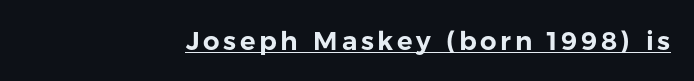
Q: Is the text italic (slanted)? A: No, it is upright.
Q: Is the text underlined? A: Yes.
Q: How is the paragraph aligned? A: Right-aligned.
